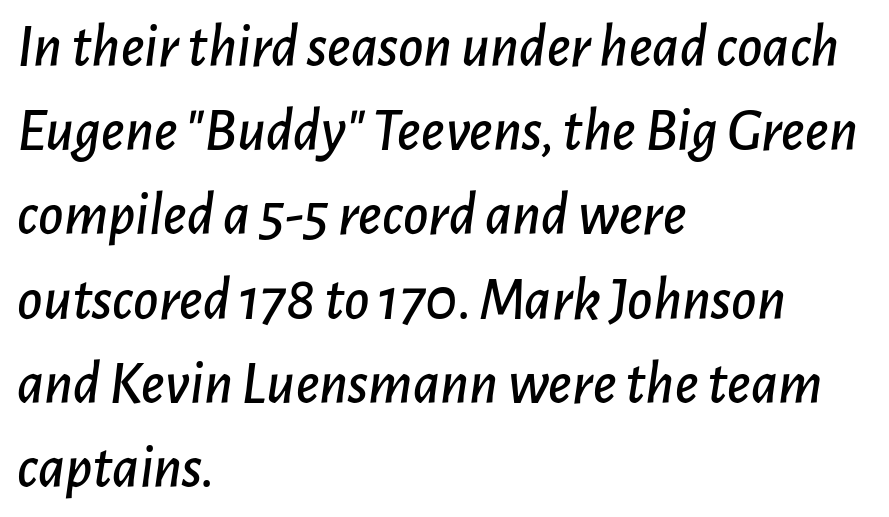
Q: Is the text italic (slanted)? A: Yes, it leans right by about 7 degrees.
Q: Is the text underlined? A: No.
Q: How is the paragraph aligned? A: Left-aligned.
Q: Is the spacing between letters normal or unusually wide? A: Normal.
Q: Is the spacing between lines tight, normal or loose? A: Normal.
Q: Width (condensed, normal, or wide)? A: Normal.
Q: Stroke contrast? A: Low.
Q: x-height? A: Medium.
Q: Monospaced? A: No.
